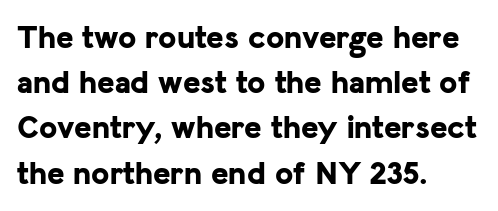
The image shows 33 px bold sans-serif type, upright; set left-aligned, normal line spacing (1.37x), normal letter spacing, not underlined; low stroke contrast and a medium x-height.
